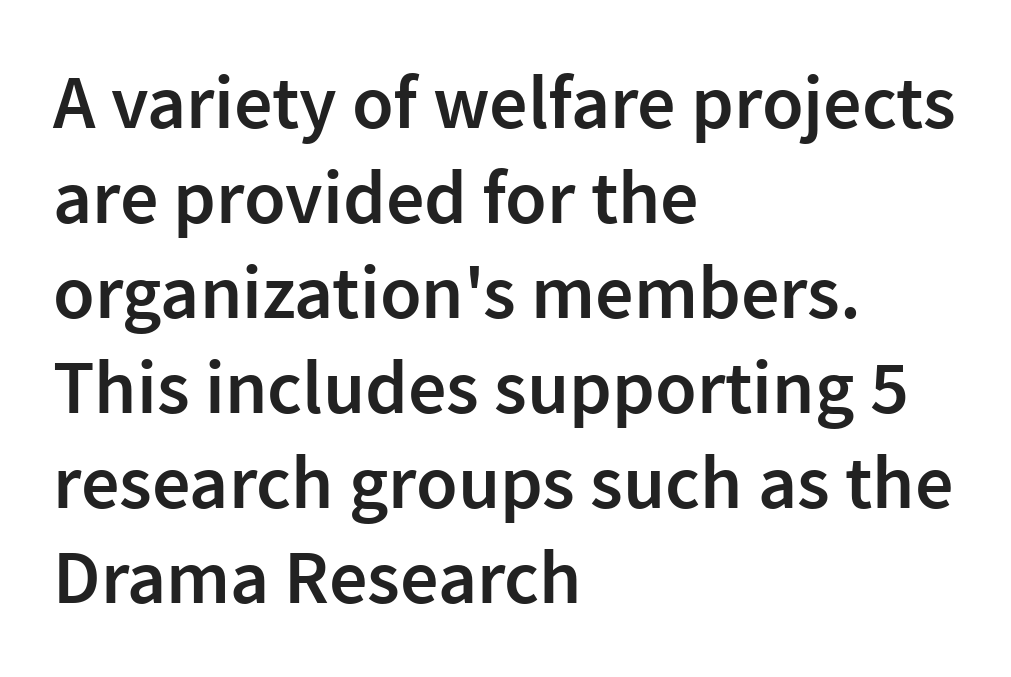
{"serif": "no", "italic": "no", "bold": "semi", "weight": "semibold", "width": "normal", "x_height": "medium", "monospaced": "no", "underline": "no", "align": "left", "line_spacing": "normal", "line_spacing_ratio": 1.25, "letter_spacing": "normal", "letter_spacing_em": 0.0, "glyph_px": 76}
